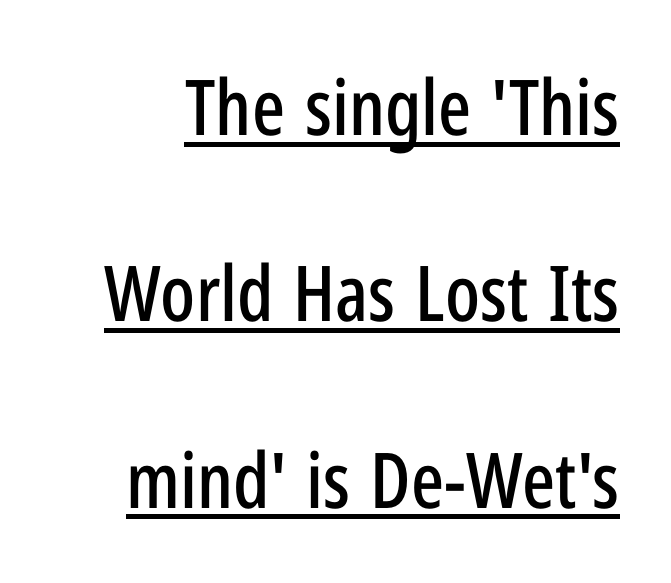
Q: Is the text italic (slanted)? A: No, it is upright.
Q: Is the typeface a serif or a sans-serif typeface? A: Sans-serif.
Q: Is the text underlined? A: Yes.
Q: Is the spacing between letters normal or unusually wide? A: Normal.
Q: Is the spacing between lines tight, normal or loose? A: Loose.
Q: Width (condensed, normal, or wide)? A: Condensed.
Q: Stroke contrast? A: Low.
Q: x-height? A: Medium.
Q: Monospaced? A: No.
